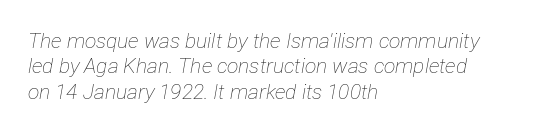
The image shows 21 px text type, italic (leaning right); set left-aligned, line spacing 1.21x, normal letter spacing, not underlined.
